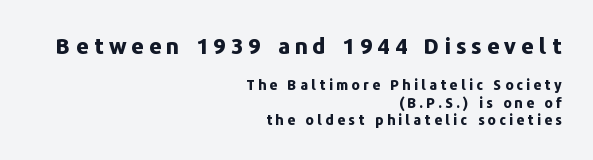
The image shows 22 px bold type, upright; set right-aligned, line spacing 1.22x, unusually wide letter spacing (+0.23 em), not underlined; the first (top) block is 1.57x larger.
